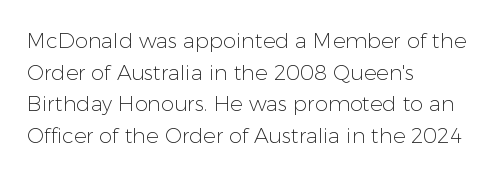
Q: Is the text bold? A: No.
Q: Is the text italic (slanted)? A: No, it is upright.
Q: Is the text underlined? A: No.
Q: How is the paragraph aligned? A: Left-aligned.
Q: Is the spacing between letters normal or unusually wide? A: Normal.
Q: Is the spacing between lines tight, normal or loose? A: Normal.
